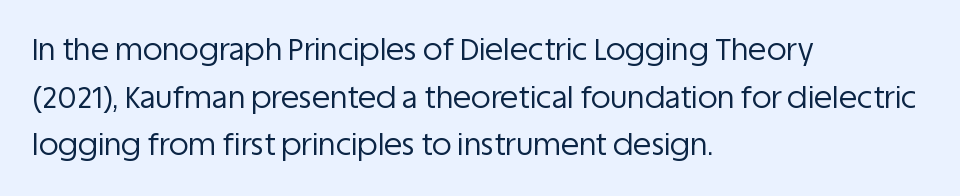
{"serif": "no", "italic": "no", "bold": "no", "weight": "regular", "width": "normal", "stroke_contrast": "low", "x_height": "large", "monospaced": "no", "underline": "no", "align": "left", "line_spacing": "normal", "line_spacing_ratio": 1.59, "letter_spacing": "normal", "letter_spacing_em": 0.0, "glyph_px": 30}
